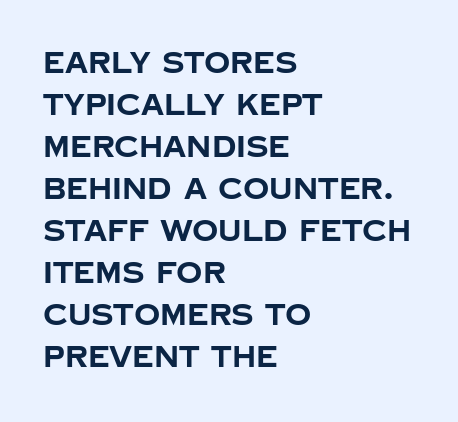
The image shows 29 px bold sans-serif type, upright; set left-aligned, normal line spacing (1.45x), normal letter spacing, not underlined; low stroke contrast and a large x-height.
